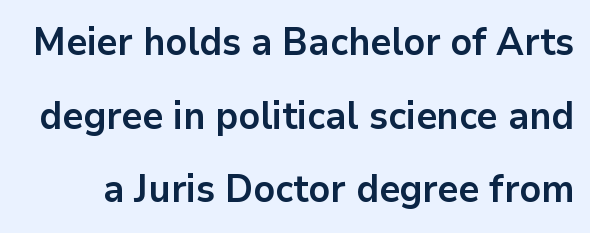
{"serif": "no", "italic": "no", "bold": "yes", "weight": "bold", "width": "normal", "stroke_contrast": "low", "x_height": "medium", "monospaced": "no", "underline": "no", "line_spacing": "loose", "line_spacing_ratio": 1.94, "letter_spacing": "normal", "letter_spacing_em": 0.0, "glyph_px": 38}
